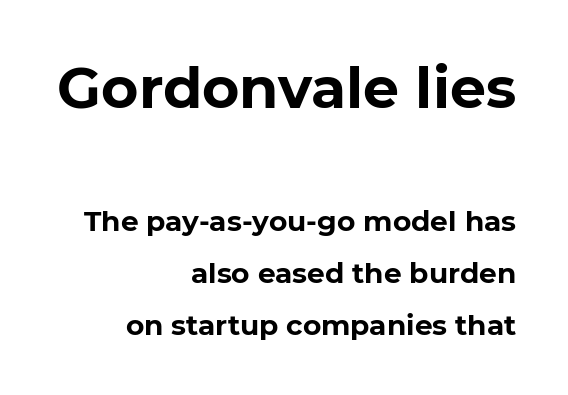
Nope, not italic — everything's standing straight. The upper block of text is set noticeably larger than the block beneath it. The ragged edge is on the left, which tells us the setting is flush right. Here the glyphs are tracked normally, forming tight word shapes.
